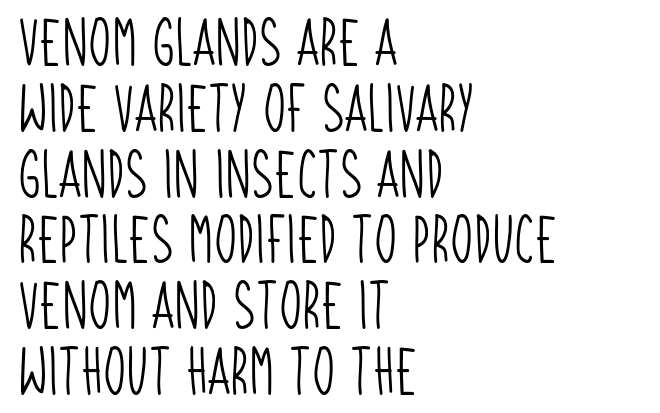
The image shows 47 px light, condensed sans-serif type; set left-aligned, normal line spacing (1.4x), normal letter spacing, not underlined; low stroke contrast and a large x-height.
